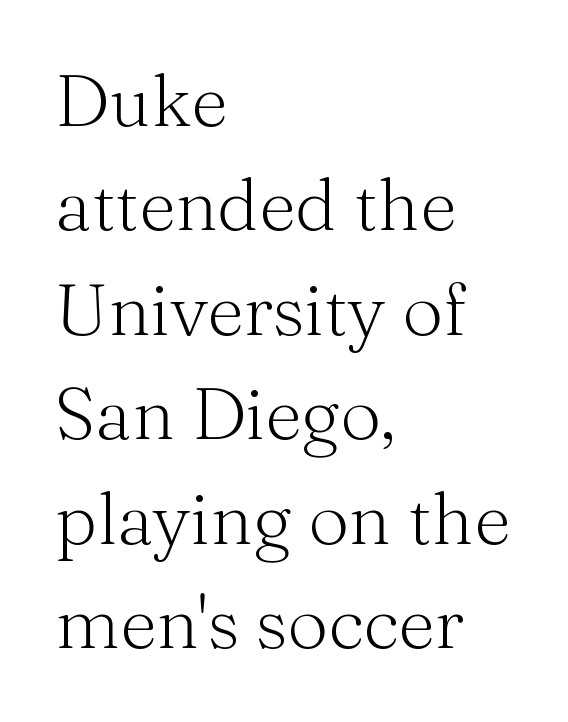
Does the type have serifs? Yes, each stem ends in a small foot. Unmarked baselines from the first word to the last. The lettering stays uniformly vertical, giving the passage a roman look. The text block is weighted toward the left margin, trailing off unevenly rightward. Regular leading.
